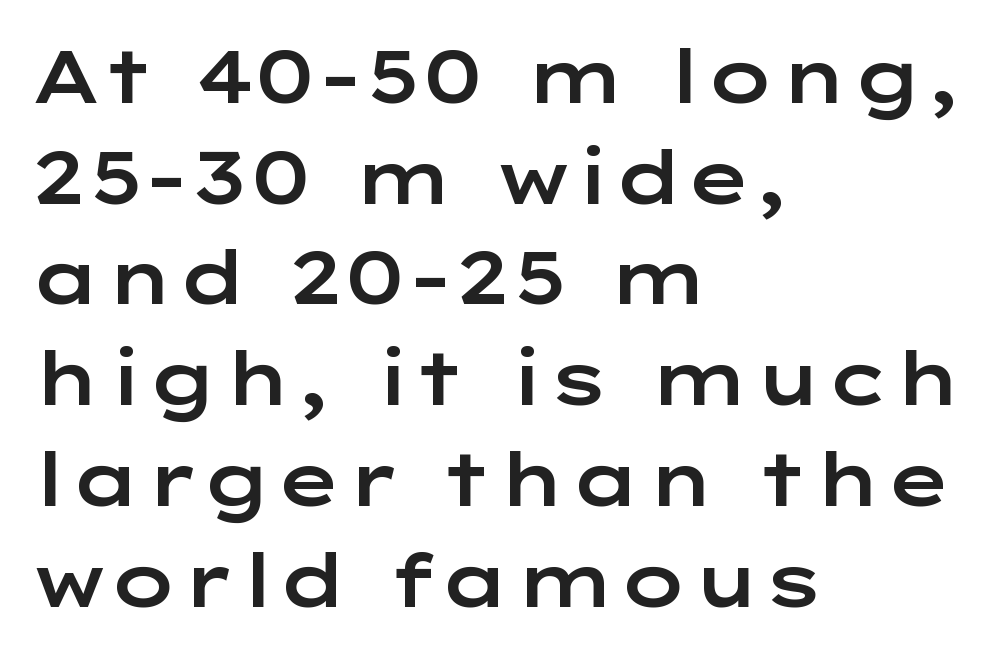
You can tell it's not italic because the verticals are truly vertical. All the whitespace from short lines collects on the right. The characters display no serif detailing; their extremities are plain. In terms of leading, this rendering sits right in the middle.
